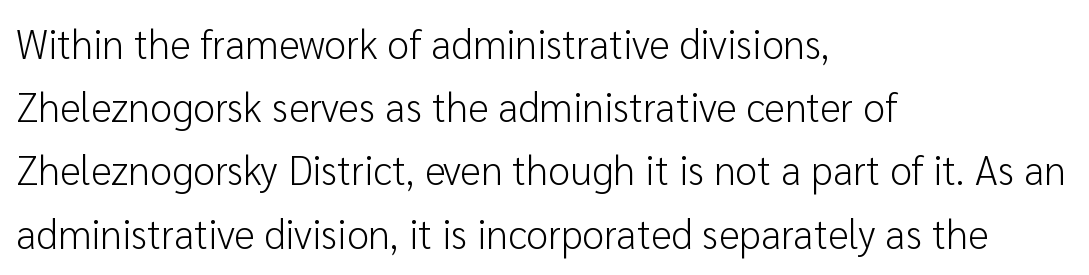
The image shows 40 px light sans-serif type, upright; set left-aligned, normal line spacing (1.58x), normal letter spacing, not underlined; low stroke contrast and a medium x-height.
